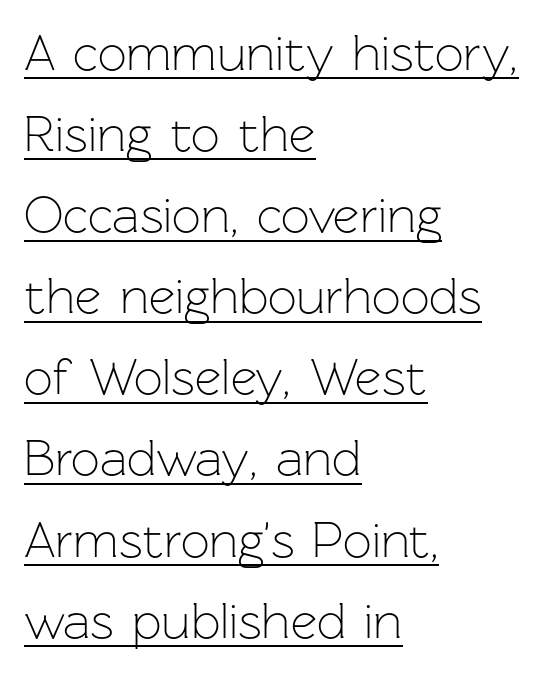
{"serif": "no", "italic": "no", "bold": "no", "weight": "light", "width": "normal", "stroke_contrast": "low", "x_height": "medium", "monospaced": "no", "underline": "yes", "align": "left", "line_spacing": "normal", "line_spacing_ratio": 1.59, "letter_spacing": "normal", "letter_spacing_em": 0.0, "glyph_px": 51}
